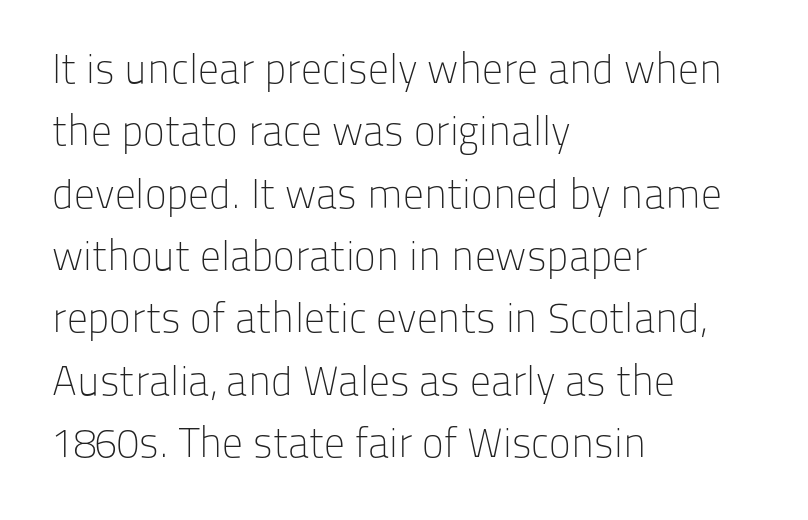
Q: Is the text bold? A: No.
Q: Is the text italic (slanted)? A: No, it is upright.
Q: Is the typeface a serif or a sans-serif typeface? A: Sans-serif.
Q: Is the text underlined? A: No.
Q: How is the paragraph aligned? A: Left-aligned.
Q: Is the spacing between letters normal or unusually wide? A: Normal.
Q: Is the spacing between lines tight, normal or loose? A: Normal.
Q: Width (condensed, normal, or wide)? A: Normal.
Q: Stroke contrast? A: Low.
Q: x-height? A: Medium.
Q: Monospaced? A: No.
